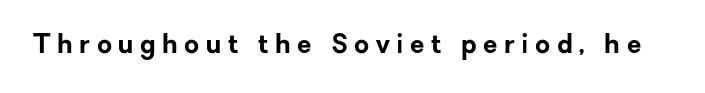
{"italic": "no", "bold": "yes", "underline": "no", "letter_spacing": "wide", "letter_spacing_em": 0.25, "glyph_px": 26}
